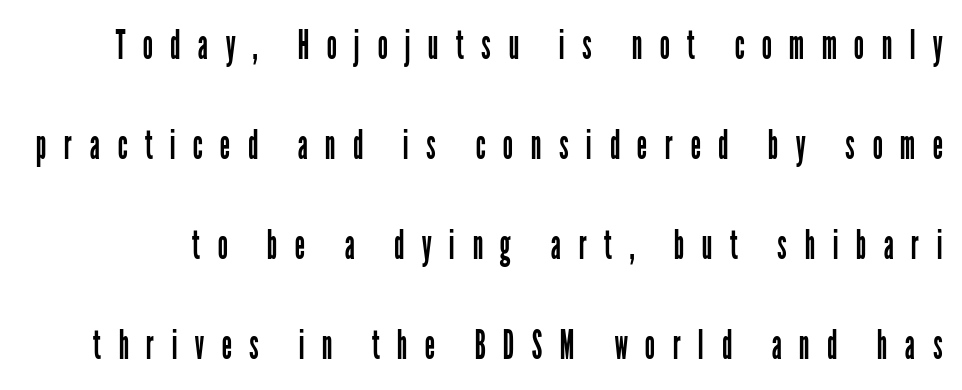
Is there any slant? The stems are plumb. The area under the type is left untouched. The passage shown is typeset with a sans-serif family. The line-height multiplier appears high, well above default.
